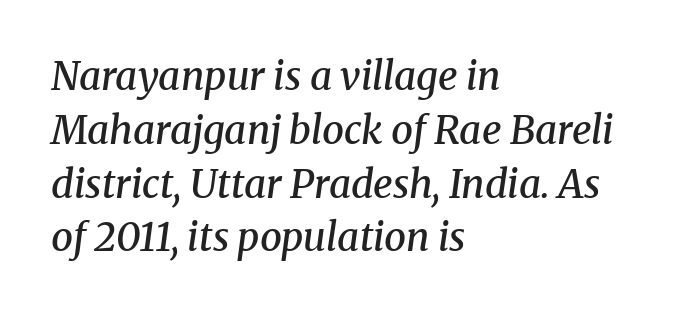
{"serif": "yes", "italic": "yes", "lean": "right", "slant_degrees": 8, "bold": "semi", "weight": "semibold", "width": "normal", "stroke_contrast": "medium", "x_height": "medium", "monospaced": "no", "underline": "no", "align": "left", "line_spacing": "normal", "line_spacing_ratio": 1.38, "letter_spacing": "normal", "letter_spacing_em": 0.0, "glyph_px": 39}
